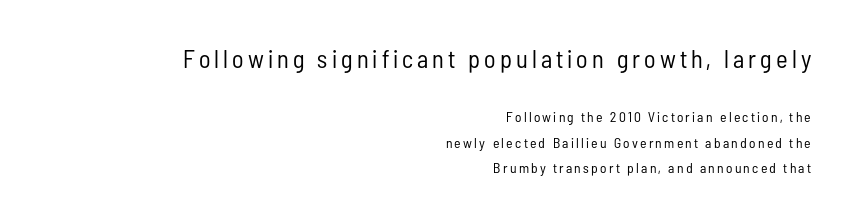
The image shows 25 px text type, upright; set right-aligned, line spacing 1.81x, not underlined; the first (top) block is 1.79x larger.
